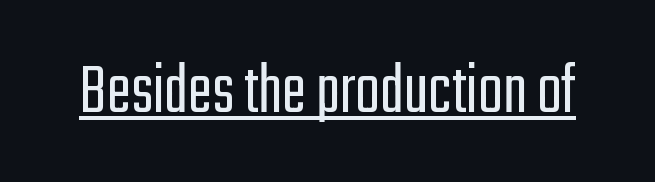
Q: Is the text bold? A: No.
Q: Is the text italic (slanted)? A: No, it is upright.
Q: Is the typeface a serif or a sans-serif typeface? A: Sans-serif.
Q: Is the text underlined? A: Yes.
Q: Is the spacing between letters normal or unusually wide? A: Normal.
Q: Width (condensed, normal, or wide)? A: Condensed.
Q: Stroke contrast? A: Low.
Q: x-height? A: Medium.
Q: Monospaced? A: No.
